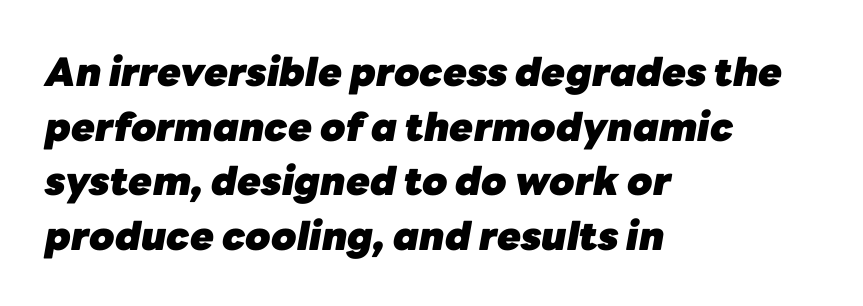
{"italic": "yes", "lean": "right", "slant_degrees": 10, "bold": "yes", "weight": "heavy", "width": "normal", "stroke_contrast": "low", "x_height": "medium", "monospaced": "no", "underline": "no", "align": "left", "line_spacing": "normal", "line_spacing_ratio": 1.4, "letter_spacing": "normal", "letter_spacing_em": 0.0, "glyph_px": 39}
